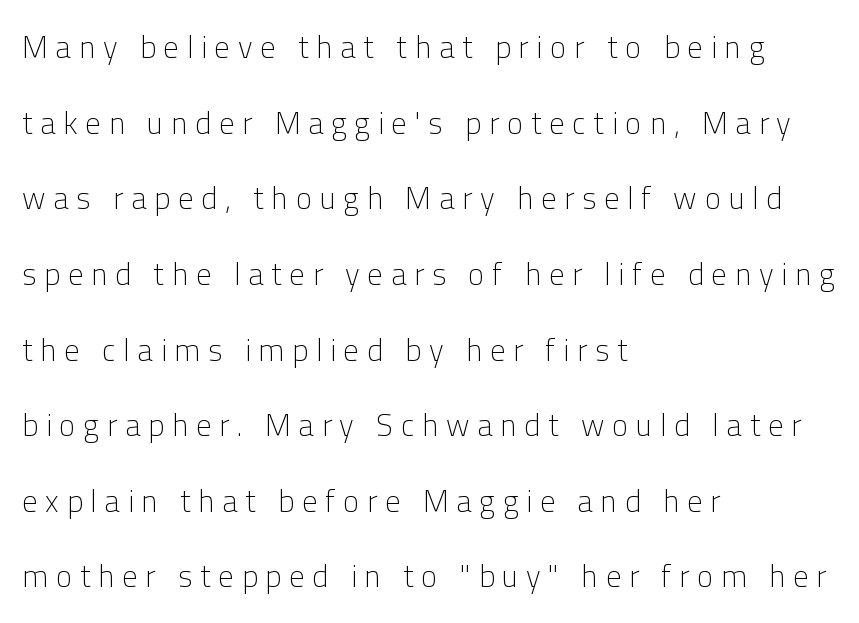
Q: Is the text bold? A: No.
Q: Is the text italic (slanted)? A: No, it is upright.
Q: Is the typeface a serif or a sans-serif typeface? A: Sans-serif.
Q: Is the text underlined? A: No.
Q: How is the paragraph aligned? A: Left-aligned.
Q: Is the spacing between letters normal or unusually wide? A: Unusually wide.
Q: Is the spacing between lines tight, normal or loose? A: Loose.
Q: Width (condensed, normal, or wide)? A: Normal.
Q: Stroke contrast? A: Low.
Q: x-height? A: Medium.
Q: Monospaced? A: No.
